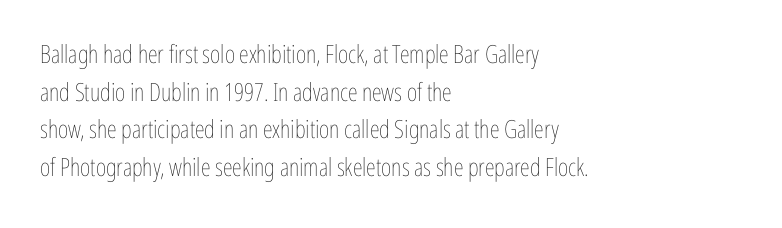
Q: Is the text bold? A: No.
Q: Is the text italic (slanted)? A: No, it is upright.
Q: Is the text underlined? A: No.
Q: How is the paragraph aligned? A: Left-aligned.
Q: Is the spacing between letters normal or unusually wide? A: Normal.
Q: Is the spacing between lines tight, normal or loose? A: Normal.
